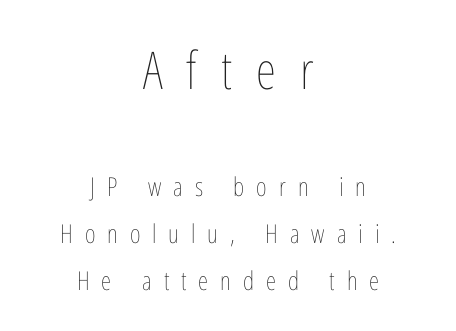
Proportional: the letters do not fall into vertical columns. Which of the two is more prominent by size? The first, at the top. No letter is thick-stroked: the sample isn't bold. Is there any slant? The stems are plumb. Honestly, the letter spacing is so wide it's the main thing you notice. The lines are quadded center.
